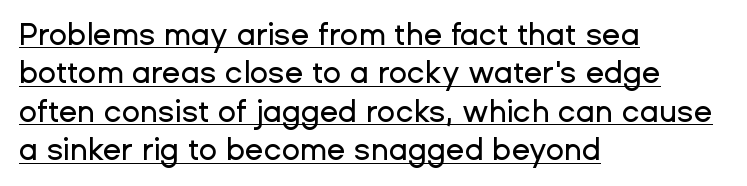
{"serif": "no", "italic": "no", "width": "normal", "stroke_contrast": "low", "x_height": "medium", "monospaced": "no", "underline": "yes", "align": "left", "line_spacing": "normal", "line_spacing_ratio": 1.28, "letter_spacing": "normal", "letter_spacing_em": 0.0, "glyph_px": 30}
